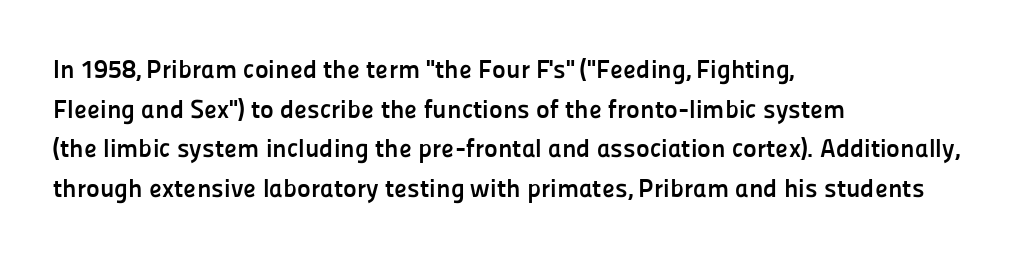
The image shows 26 px bold type, upright; set left-aligned, normal line spacing (1.52x), normal letter spacing, not underlined.
